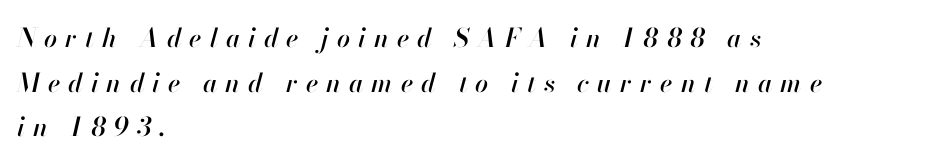
Leftover space on each line is placed entirely after the last word. Designer's note — italics engaged. Clear beneath every line of the passage. Honestly, the letter spacing is so wide it's the main thing you notice.
